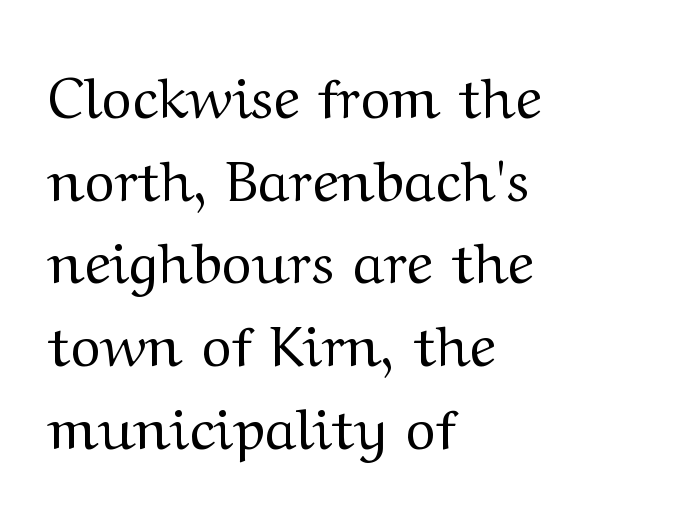
{"serif": "yes", "italic": "no", "bold": "no", "weight": "regular", "width": "wide", "stroke_contrast": "medium", "x_height": "medium", "monospaced": "no", "underline": "no", "align": "left", "line_spacing": "normal", "line_spacing_ratio": 1.45, "letter_spacing": "normal", "letter_spacing_em": 0.0, "glyph_px": 57}
